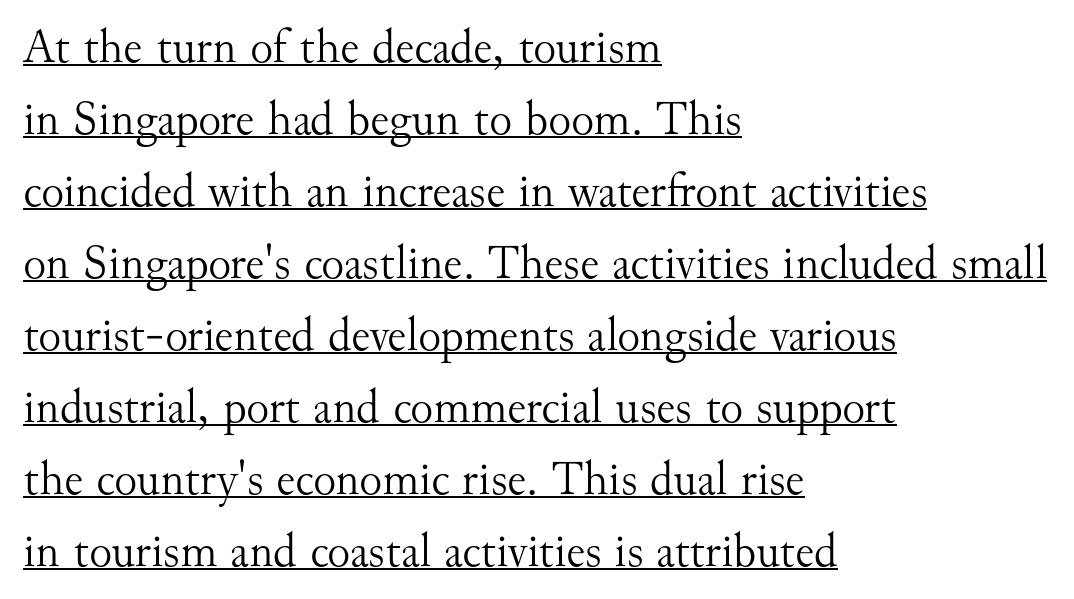
This sample uses an upright cut, with every glyph sitting square on the baseline. Regarding serifs, this sample has them. Characters follow at the spacing the type designer built in. The setting favours the left margin, as ordinary paragraphs usually do. Stems and bowls with no extra thickness — not bold. The typesetter has applied underlining to the passage shown.
